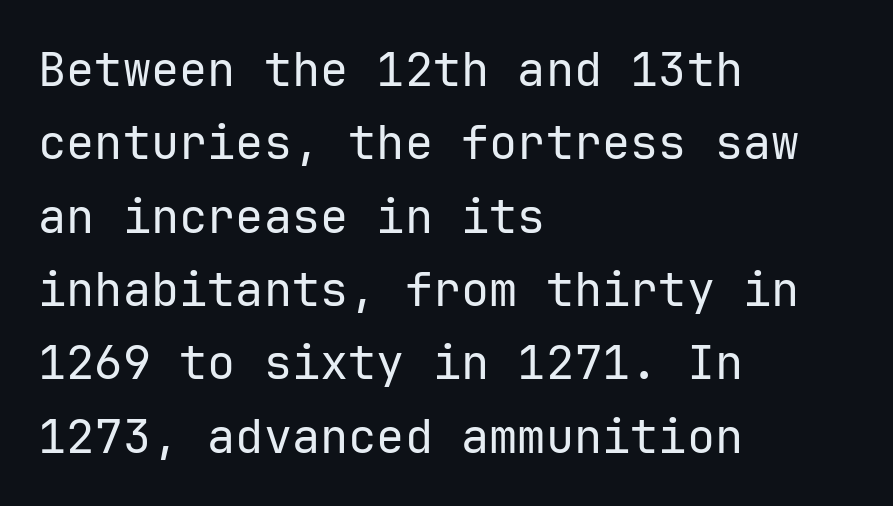
The image shows 47 px regular-weight sans-serif type, upright, monospaced; set left-aligned, normal line spacing (1.56x), normal letter spacing, not underlined; low stroke contrast and a medium x-height.
